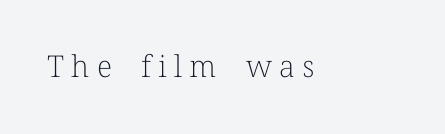
{"serif": "yes", "italic": "no", "bold": "no", "weight": "light", "width": "normal", "stroke_contrast": "low", "x_height": "medium", "monospaced": "no", "underline": "no", "letter_spacing": "wide", "letter_spacing_em": 0.24, "glyph_px": 30}
